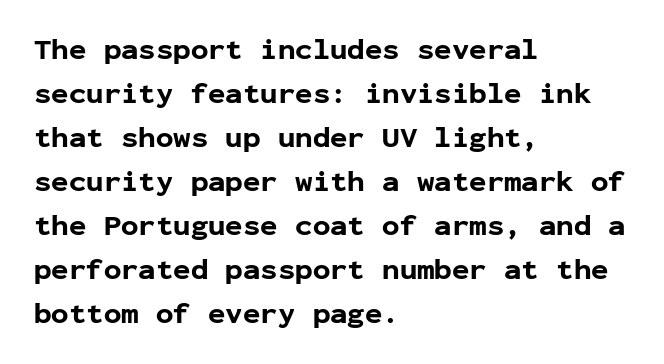
The image shows 29 px bold sans-serif type, upright, monospaced; set left-aligned, normal line spacing (1.52x), normal letter spacing, not underlined; low stroke contrast and a medium x-height.
